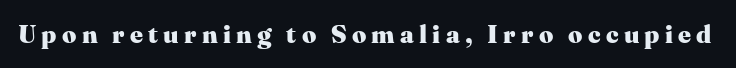
Descenders are the only things crossing below the line. Notice how the stems are strictly vertical — no italics here. On the weight axis this lands at bold, roughly 700. There is plenty of visible air inserted between adjacent glyphs.
